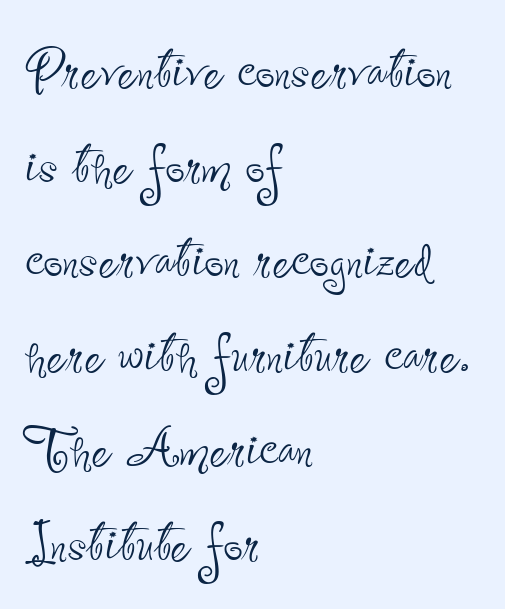
{"serif": "no", "bold": "no", "weight": "thin", "width": "condensed", "stroke_contrast": "low", "x_height": "small", "monospaced": "no", "underline": "no", "align": "left", "line_spacing": "normal", "line_spacing_ratio": 1.39, "letter_spacing": "normal", "letter_spacing_em": 0.0, "glyph_px": 68}
